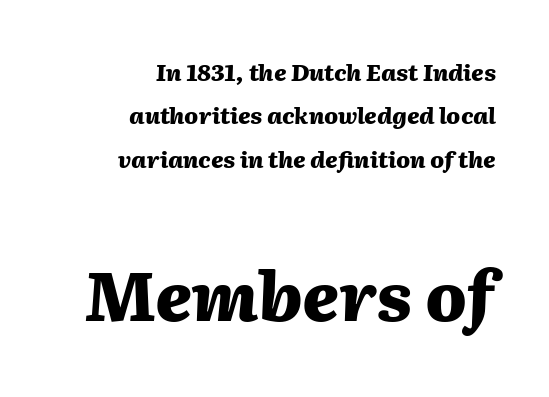
{"italic": "yes", "lean": "right", "slant_degrees": 2, "bold": "yes", "weight": "heavy", "width": "normal", "stroke_contrast": "medium", "x_height": "medium", "monospaced": "no", "underline": "no", "align": "right", "line_spacing_ratio": 1.89, "letter_spacing": "normal", "letter_spacing_em": 0.0, "larger_block": "second", "size_ratio": 2.96, "glyph_px": 68}
